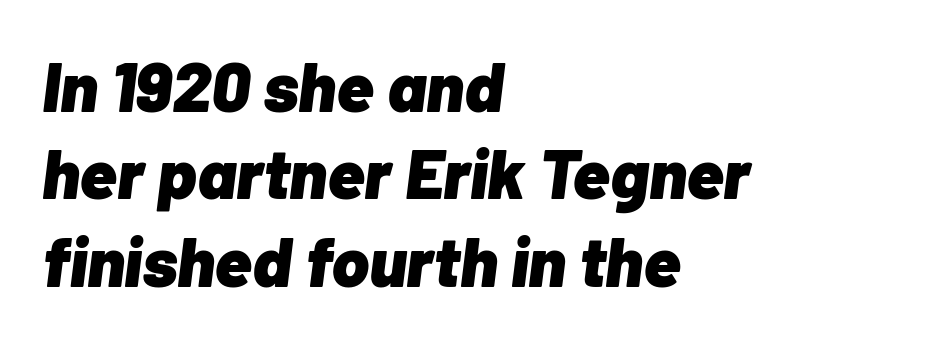
Q: Is the text bold? A: Yes.
Q: Is the text italic (slanted)? A: Yes, it leans right by about 7 degrees.
Q: Is the text underlined? A: No.
Q: How is the paragraph aligned? A: Left-aligned.
Q: Is the spacing between letters normal or unusually wide? A: Normal.
Q: Is the spacing between lines tight, normal or loose? A: Normal.
Q: Width (condensed, normal, or wide)? A: Normal.
Q: Stroke contrast? A: Low.
Q: x-height? A: Medium.
Q: Monospaced? A: No.
